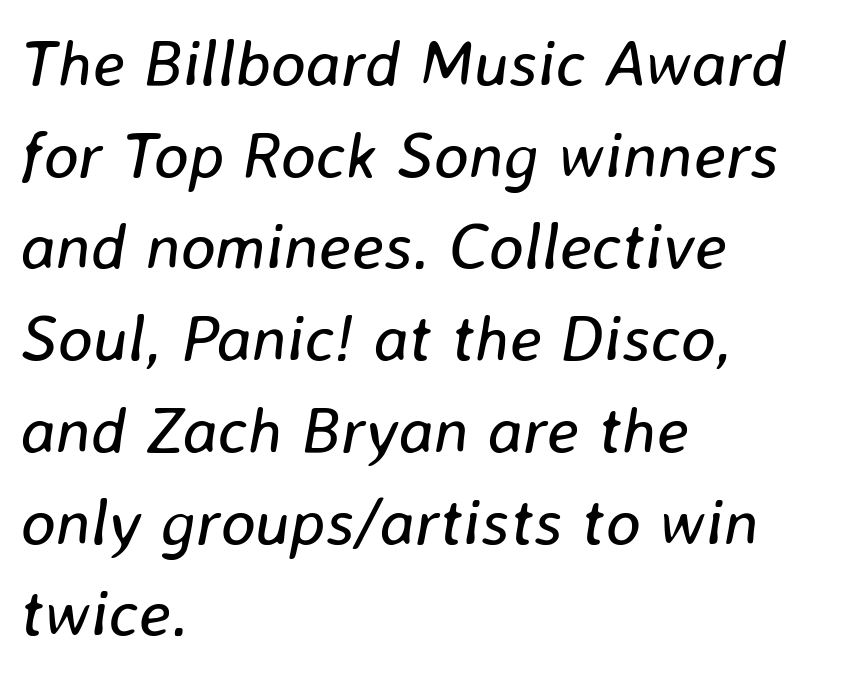
The gaps between neighbouring characters are ordinary and unremarkable. Each line starts at the same left margin while the right side varies. Nobody drew a line under any word here. This reads as an unemphasized weight, regular at the heaviest.
